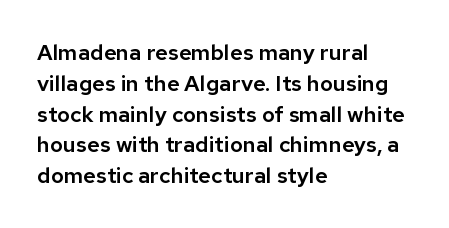
{"italic": "no", "underline": "no", "align": "left", "line_spacing": "normal", "line_spacing_ratio": 1.4, "letter_spacing": "normal", "letter_spacing_em": 0.0, "glyph_px": 22}
